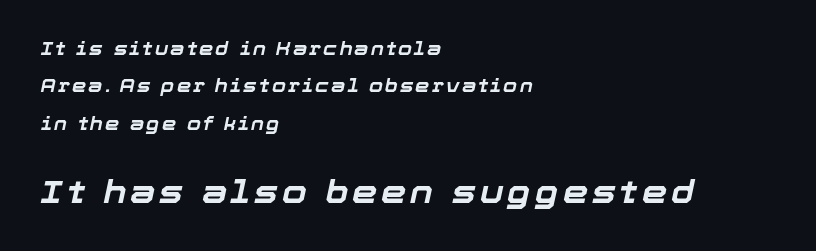
{"italic": "yes", "lean": "right", "slant_degrees": 12, "bold": "yes", "weight": "bold", "width": "normal", "stroke_contrast": "low", "x_height": "medium", "monospaced": "no", "underline": "no", "align": "left", "line_spacing": "loose", "line_spacing_ratio": 2.08, "larger_block": "second", "size_ratio": 1.78, "glyph_px": 32}
